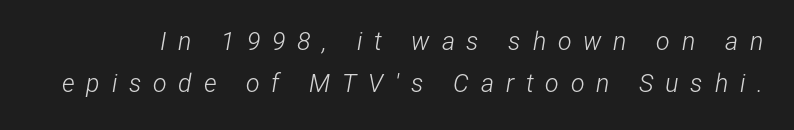
The image shows 25 px text type, italic (leaning right); set normal line spacing (1.67x), unusually wide letter spacing (+0.47 em), not underlined.
